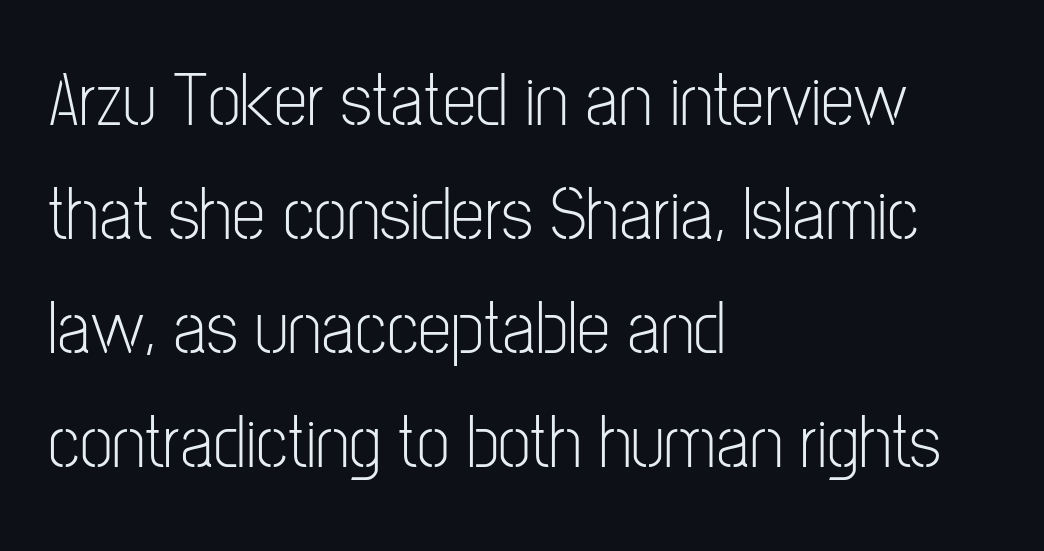
{"serif": "no", "italic": "no", "bold": "no", "weight": "light", "width": "condensed", "stroke_contrast": "low", "x_height": "medium", "monospaced": "no", "underline": "no", "align": "left", "line_spacing": "normal", "line_spacing_ratio": 1.52, "letter_spacing": "normal", "letter_spacing_em": 0.0, "glyph_px": 75}
